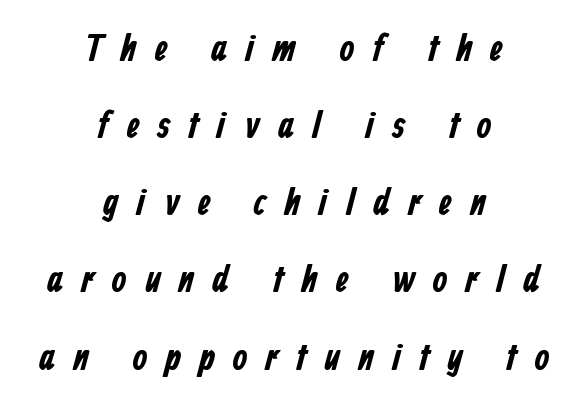
The rendering positions every line midway between the sides. The block of text is sparse from top to bottom, with ample space between rows. Does extra space separate the letters? Yes, quite a lot of it. This sample has the flowing, uneven cadence of proportional lettering. Every letter is thick-stroked: bold, no question. The glyphs in this specimen are sans serif.
